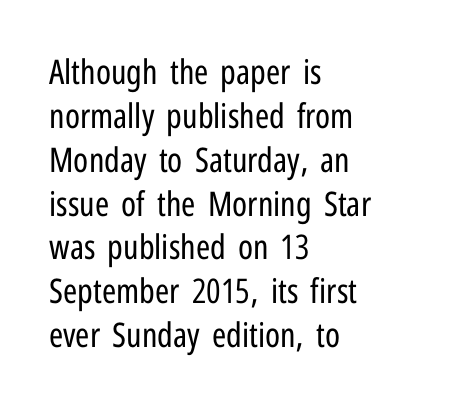
Q: Is the text bold? A: No.
Q: Is the text italic (slanted)? A: No, it is upright.
Q: Is the typeface a serif or a sans-serif typeface? A: Sans-serif.
Q: Is the text underlined? A: No.
Q: How is the paragraph aligned? A: Left-aligned.
Q: Is the spacing between letters normal or unusually wide? A: Normal.
Q: Is the spacing between lines tight, normal or loose? A: Normal.
Q: Width (condensed, normal, or wide)? A: Condensed.
Q: Stroke contrast? A: Low.
Q: x-height? A: Medium.
Q: Monospaced? A: No.
